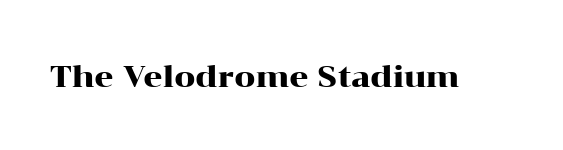
Q: Is the text italic (slanted)? A: No, it is upright.
Q: Is the typeface a serif or a sans-serif typeface? A: Serif.
Q: Is the text underlined? A: No.
Q: Is the spacing between letters normal or unusually wide? A: Normal.
Q: Width (condensed, normal, or wide)? A: Wide.
Q: Stroke contrast? A: High.
Q: x-height? A: Medium.
Q: Monospaced? A: No.
